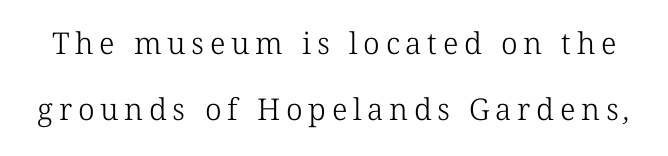
Glance below the letters and you will spot only blank space. The letters advance in unequal steps, a hallmark of proportional type. The characters display serif detailing at their extremities. Stroke mass is kept to a normal reading level or below. Students, observe: this is what heavily led, spacious text looks like.
